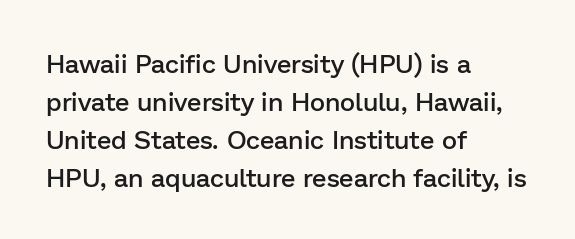
One glance says typical: line gaps are just what's usual. All the whitespace from short lines collects on the right. Stems and bowls a touch heavier than normal — semibold. Only glyphs here, with clear space below each row. Letter spacing: default.
